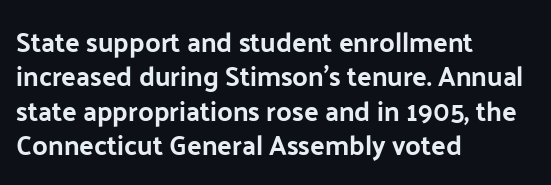
{"italic": "no", "underline": "no", "align": "left", "line_spacing": "normal", "line_spacing_ratio": 1.27, "letter_spacing": "normal", "letter_spacing_em": 0.0, "glyph_px": 27}
